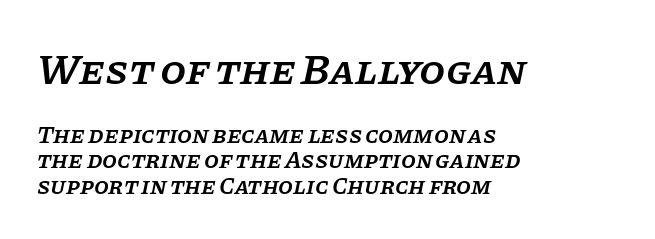
The image shows 42 px semibold serif type, italic (leaning right); set left-aligned, tight line spacing (1.07x), normal letter spacing, not underlined; the first (top) block is 1.75x larger; low stroke contrast and a large x-height.
